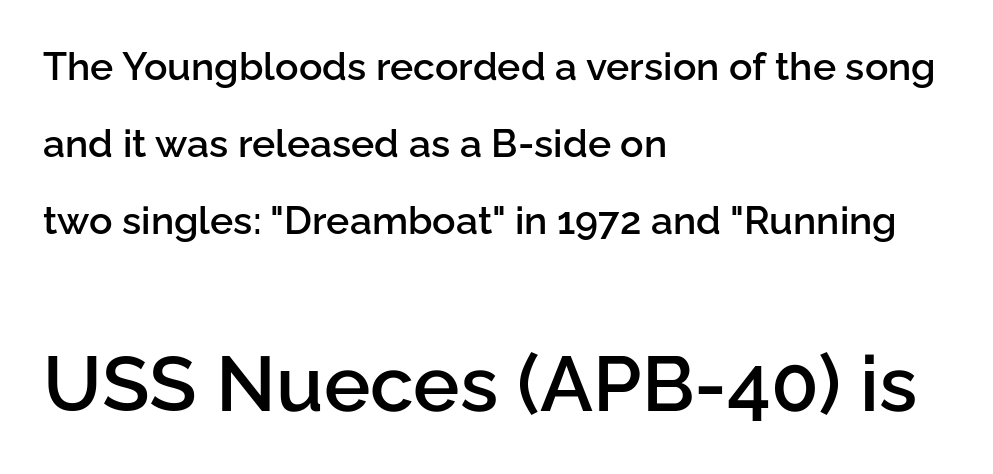
The horizontal fit of the characters is conventional and even. The lines in this sample share a left origin and differ only in where they stop. To sum up the face: it is a sans, with no serifs. Do the characters align in a grid? No, the font is proportional. Does the bottom block carry the larger type? Yes, it does.
